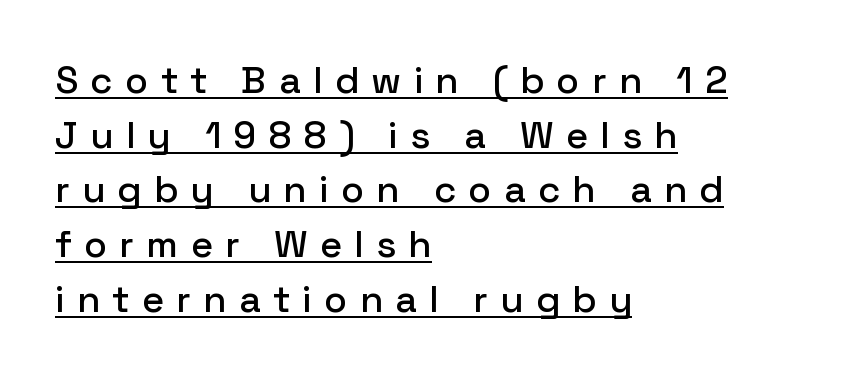
If you drew a ruler down the left edge, every line would touch it. You could not count columns in this text — the font is proportionally spaced. Is there much room between lines? A standard amount, neither cramped nor airy. The letters stand straight up with perfectly vertical stems. Letterform terminals end flat and unadorned throughout the passage.
